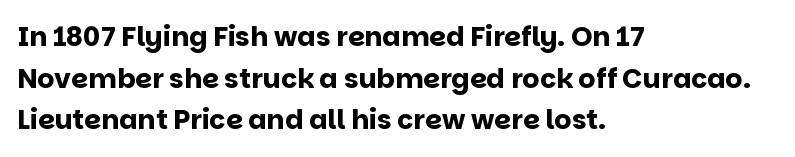
This sample keeps an unexceptional amount of space between lines. Which margin do the lines hug? The left one — the right edge is uneven. The specimen omits any rule beneath the text block's lines. Students, note that the glyphs here touch the page at normal intervals. This is heavy type, rendered in bold.
